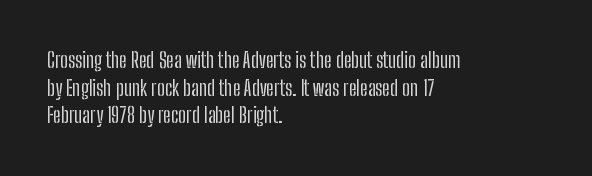
Q: Is the text italic (slanted)? A: No, it is upright.
Q: Is the text underlined? A: No.
Q: How is the paragraph aligned? A: Left-aligned.
Q: Is the spacing between letters normal or unusually wide? A: Normal.
Q: Is the spacing between lines tight, normal or loose? A: Normal.
